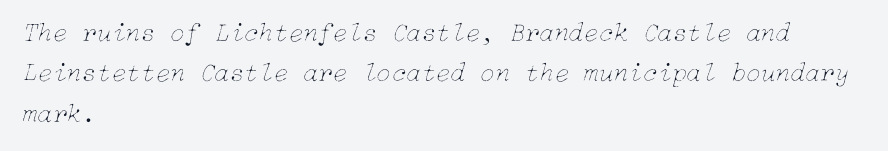
The characters are drawn with everyday or finer stroke widths. Would a proofreader flag this as italicized? Yes. The block of text has a typical density, with ordinary space between rows. Beneath every word, the page is bare. Each line starts at the same left margin while the right side varies.
